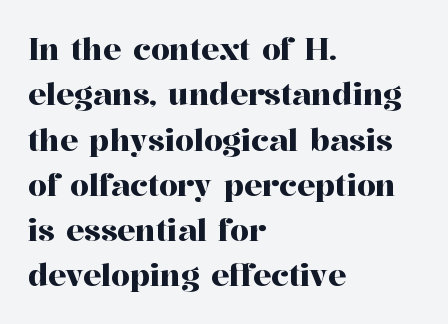
Q: Is the text italic (slanted)? A: No, it is upright.
Q: Is the typeface a serif or a sans-serif typeface? A: Serif.
Q: Is the text underlined? A: No.
Q: How is the paragraph aligned? A: Left-aligned.
Q: Is the spacing between letters normal or unusually wide? A: Normal.
Q: Is the spacing between lines tight, normal or loose? A: Normal.
Q: Width (condensed, normal, or wide)? A: Normal.
Q: Stroke contrast? A: High.
Q: x-height? A: Medium.
Q: Monospaced? A: No.
